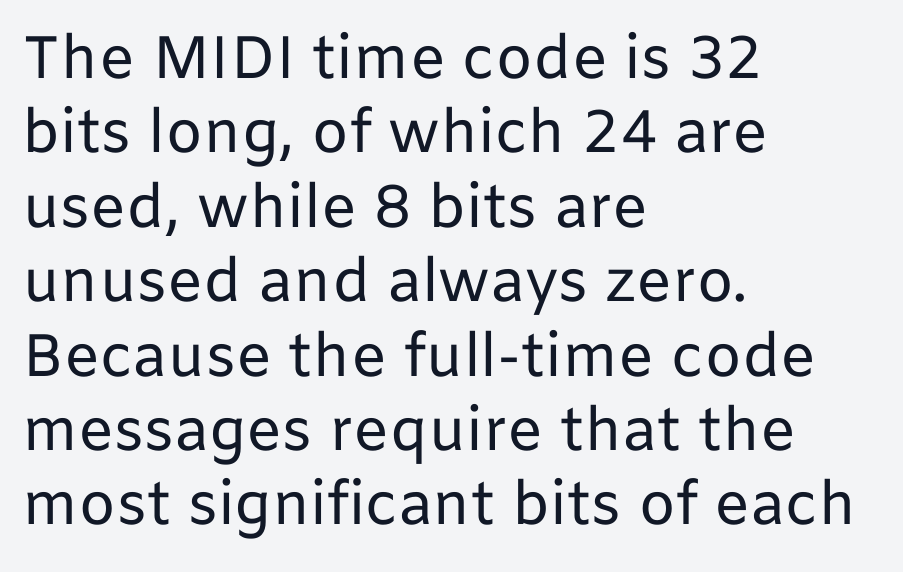
{"serif": "no", "italic": "no", "bold": "no", "weight": "regular", "width": "normal", "stroke_contrast": "low", "x_height": "medium", "monospaced": "no", "underline": "no", "align": "left", "line_spacing_ratio": 1.24, "letter_spacing": "normal", "letter_spacing_em": 0.0, "glyph_px": 60}
